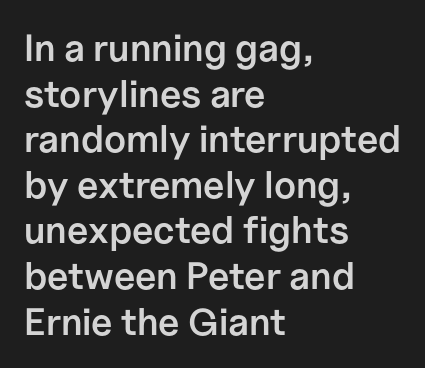
Nope, not italic — everything's standing straight. Font category for this specimen: sans-serif. Compared with an ordinary text face, these strokes are moderately heavier — a semibold. If you drew a ruler down the left edge, every line would touch it.
